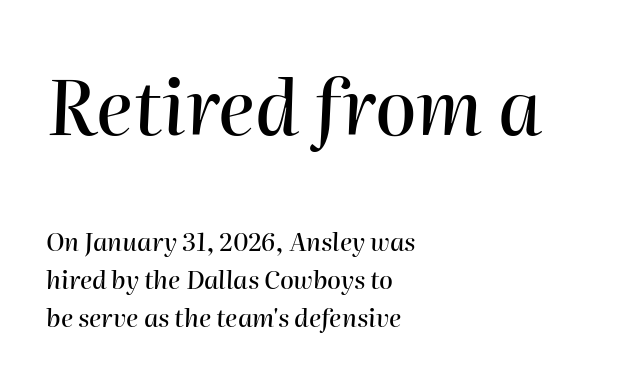
{"italic": "yes", "lean": "right", "slant_degrees": 2, "width": "normal", "stroke_contrast": "high", "x_height": "medium", "monospaced": "no", "underline": "no", "align": "left", "line_spacing": "normal", "line_spacing_ratio": 1.53, "letter_spacing": "normal", "letter_spacing_em": 0.0, "larger_block": "first", "size_ratio": 3.0, "glyph_px": 75}
